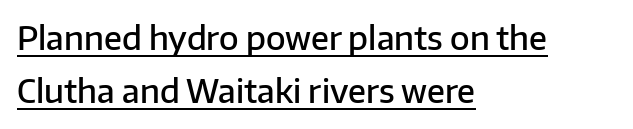
{"serif": "no", "italic": "no", "bold": "semi", "weight": "semibold", "width": "normal", "stroke_contrast": "low", "x_height": "medium", "monospaced": "no", "underline": "yes", "align": "left", "line_spacing": "normal", "line_spacing_ratio": 1.67, "letter_spacing": "normal", "letter_spacing_em": 0.0, "glyph_px": 32}
